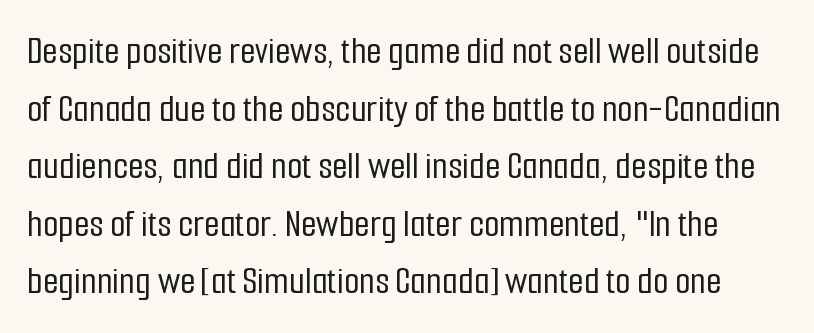
The image shows 40 px condensed sans-serif type, upright; set normal line spacing (1.44x), normal letter spacing, not underlined; low stroke contrast and a medium x-height.
